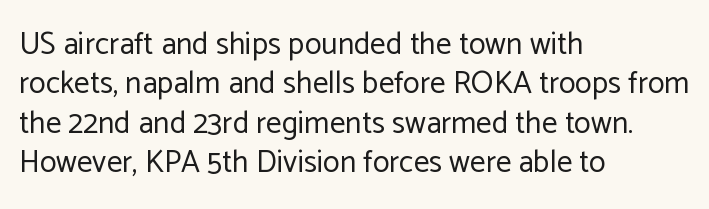
The image shows 31 px regular-weight sans-serif type, upright; set left-aligned, normal line spacing (1.27x), normal letter spacing, not underlined; low stroke contrast and a medium x-height.
